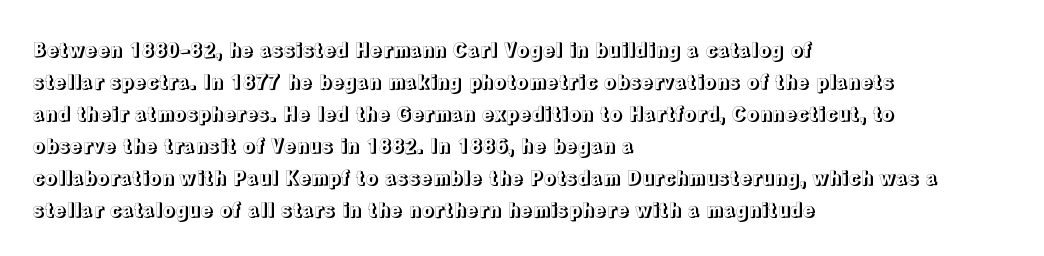
Q: Is the text italic (slanted)? A: No, it is upright.
Q: Is the text underlined? A: No.
Q: How is the paragraph aligned? A: Left-aligned.
Q: Is the spacing between letters normal or unusually wide? A: Normal.
Q: Is the spacing between lines tight, normal or loose? A: Normal.
